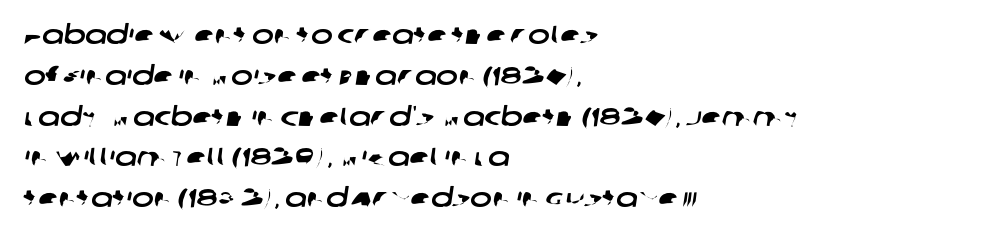
Q: Is the text underlined? A: No.
Q: How is the paragraph aligned? A: Left-aligned.
Q: Is the spacing between letters normal or unusually wide? A: Normal.
Q: Is the spacing between lines tight, normal or loose? A: Normal.
